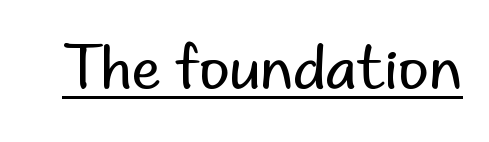
{"serif": "no", "italic": "no", "bold": "no", "weight": "regular", "width": "normal", "stroke_contrast": "low", "x_height": "small", "monospaced": "no", "underline": "yes", "letter_spacing": "normal", "letter_spacing_em": 0.0, "glyph_px": 59}
